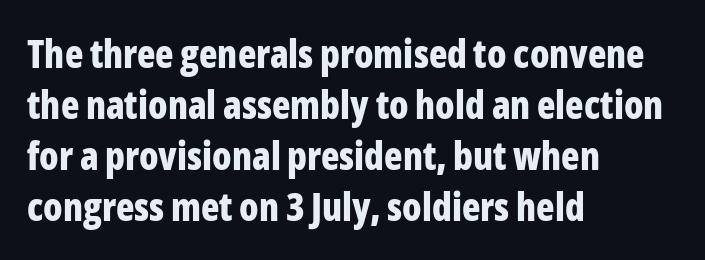
Standard letterfit; no display-style spreading of the glyphs. All the whitespace from short lines collects on the right. The space between consecutive lines is moderate. Posture: straight, roman, zero tilt.
